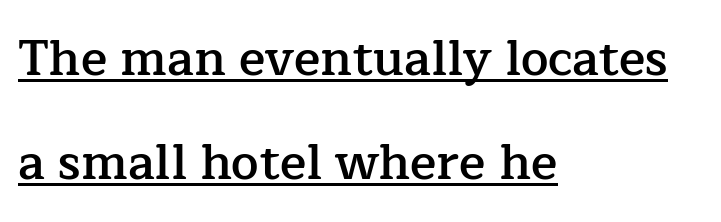
Q: Is the text bold? A: Semi-bold.
Q: Is the text italic (slanted)? A: No, it is upright.
Q: Is the typeface a serif or a sans-serif typeface? A: Serif.
Q: Is the text underlined? A: Yes.
Q: How is the paragraph aligned? A: Left-aligned.
Q: Is the spacing between letters normal or unusually wide? A: Normal.
Q: Is the spacing between lines tight, normal or loose? A: Loose.
Q: Width (condensed, normal, or wide)? A: Normal.
Q: Stroke contrast? A: Low.
Q: x-height? A: Medium.
Q: Monospaced? A: No.
